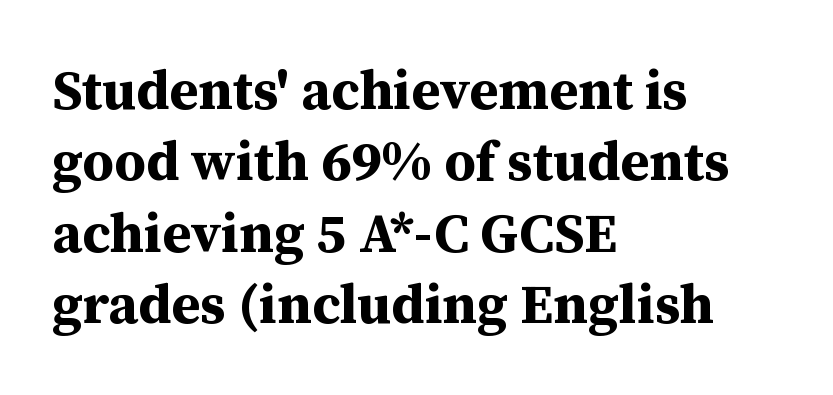
The image shows 55 px bold serif type, upright; set left-aligned, normal line spacing (1.3x), normal letter spacing, not underlined; medium stroke contrast and a medium x-height.
